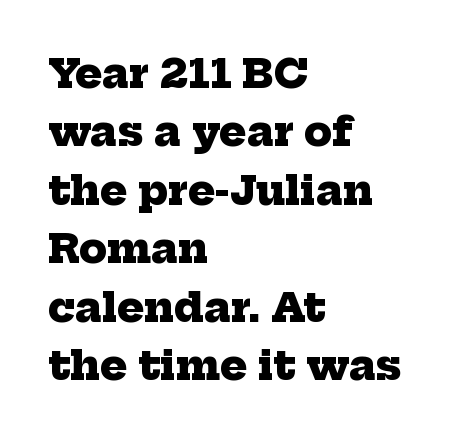
Compared with typical body copy, the letter spacing here is the same. The passage shown is typed in a proportional face where columns would drift. How would I describe the line gaps? Plain and ordinary. Descenders hang freely into open space.
